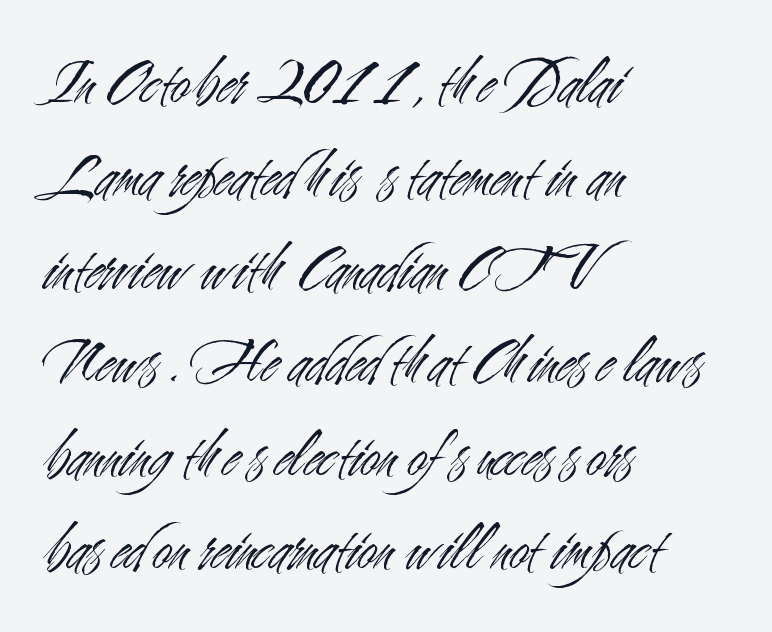
The image shows 68 px light, condensed sans-serif type; set left-aligned, normal line spacing (1.37x), normal letter spacing, not underlined; medium stroke contrast and a small x-height.
